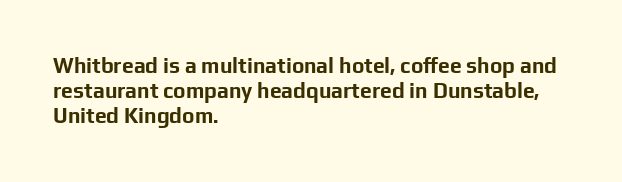
{"italic": "no", "bold": "yes", "underline": "no", "align": "left", "line_spacing_ratio": 1.2, "letter_spacing": "normal", "letter_spacing_em": 0.0, "glyph_px": 21}
